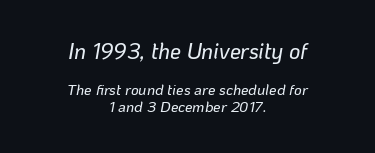
This sample uses an oblique cut, with every glyph tilted off the vertical. The designer dialed line spacing down below the default. You could call the tracking neutral — neither tight nor loose. The zone under the glyphs is completely vacant. Is the lower block the larger one? No — the upper block carries the bigger type. The lines in this sample share a center point and differ in where they start and stop.
